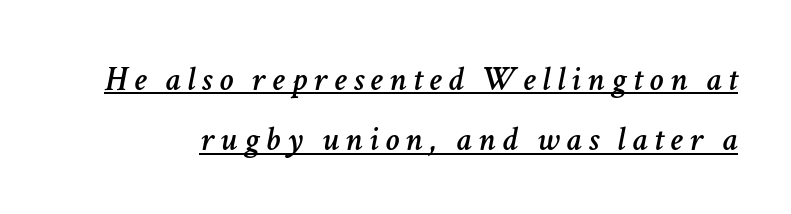
The image shows 35 px text type, italic (leaning right); set line spacing 1.72x, underlined; low stroke contrast and a medium x-height.
